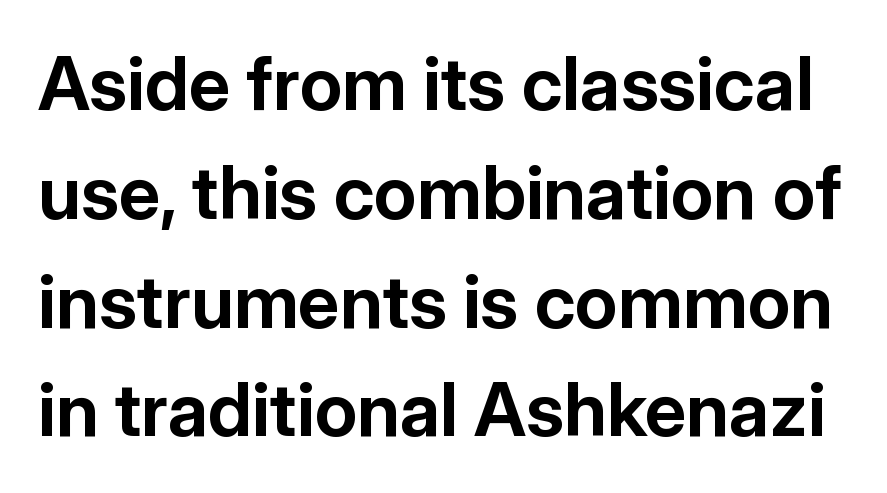
Q: Is the text bold? A: Yes.
Q: Is the text italic (slanted)? A: No, it is upright.
Q: Is the typeface a serif or a sans-serif typeface? A: Sans-serif.
Q: Is the text underlined? A: No.
Q: Is the spacing between letters normal or unusually wide? A: Normal.
Q: Is the spacing between lines tight, normal or loose? A: Normal.
Q: Width (condensed, normal, or wide)? A: Normal.
Q: Stroke contrast? A: Low.
Q: x-height? A: Medium.
Q: Monospaced? A: No.
